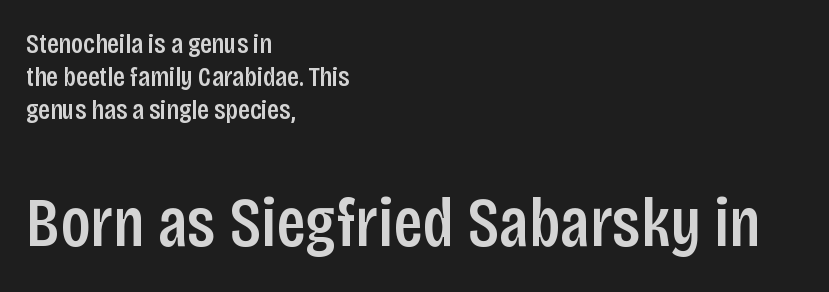
The image shows 70 px semibold, condensed sans-serif type, upright; set left-aligned, line spacing 1.17x, normal letter spacing, not underlined; the second (bottom) block is 2.5x larger; low stroke contrast and a large x-height.
